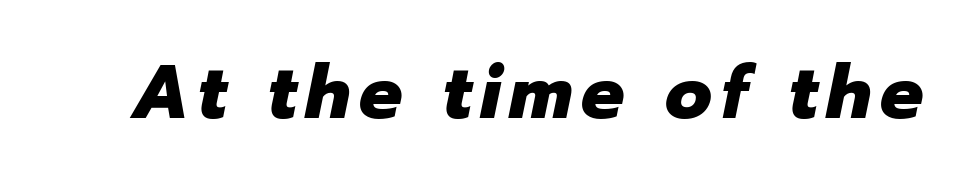
Proportional: the letters do not fall into vertical columns. Letters rest on an invisible, unmarked baseline. Does the lettering tilt? It does — this is italic. A dark, heavy texture on the line: the type is bold.
